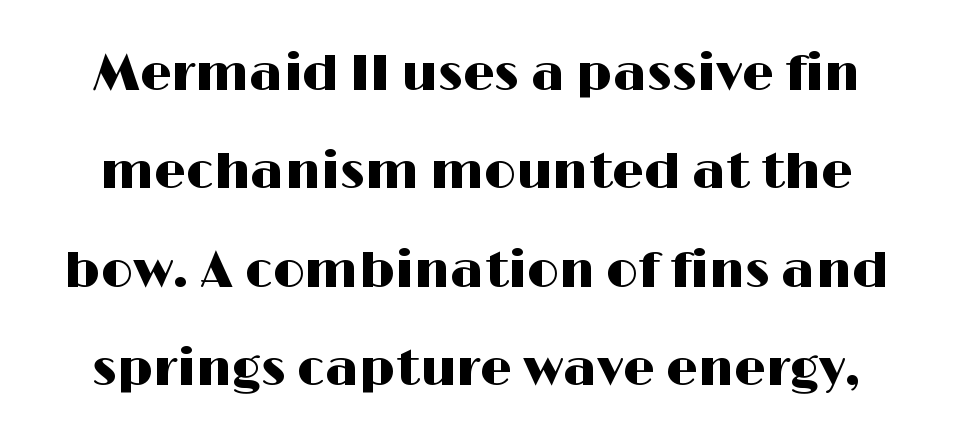
{"serif": "no", "italic": "no", "width": "wide", "stroke_contrast": "high", "x_height": "medium", "monospaced": "no", "underline": "no", "line_spacing": "loose", "line_spacing_ratio": 1.97, "letter_spacing": "normal", "letter_spacing_em": 0.0, "glyph_px": 50}
